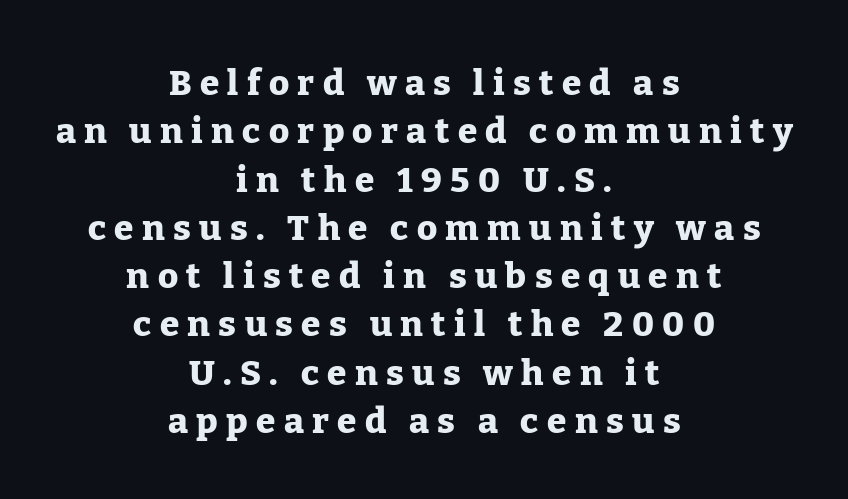
This sample has the flowing, uneven cadence of proportional lettering. The rendering inserts visible extra space after every character. Each line is balanced around a shared central axis. Is the type bold? Yes — the strokes are clearly thick and heavy. Old-style or modern, the face here clearly has serifs.
